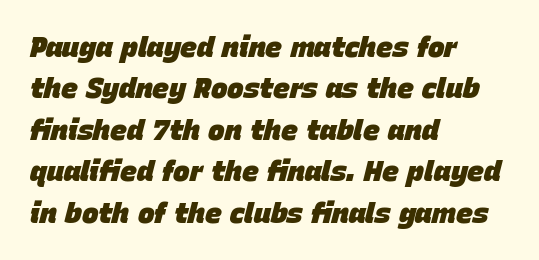
{"italic": "yes", "lean": "right", "slant_degrees": 15, "bold": "yes", "weight": "heavy", "width": "normal", "stroke_contrast": "low", "x_height": "large", "monospaced": "no", "underline": "no", "align": "left", "line_spacing": "normal", "line_spacing_ratio": 1.48, "letter_spacing": "normal", "letter_spacing_em": 0.0, "glyph_px": 28}
